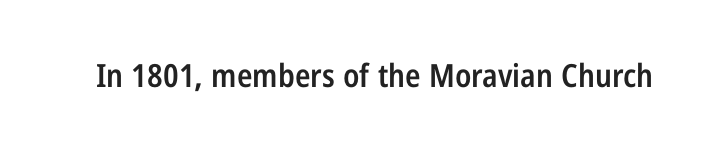
The image shows 32 px semibold, condensed sans-serif type, upright; set normal letter spacing, not underlined; low stroke contrast and a medium x-height.
